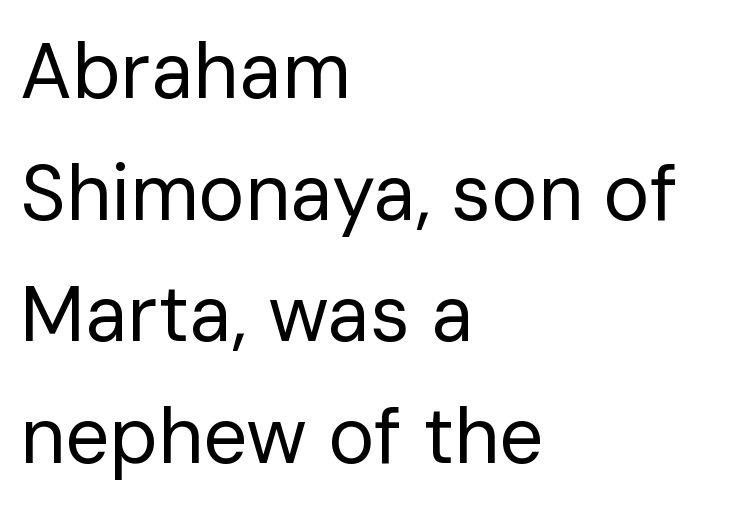
The image shows 78 px regular-weight sans-serif type, upright; set left-aligned, normal line spacing (1.56x), normal letter spacing, not underlined; low stroke contrast and a medium x-height.
